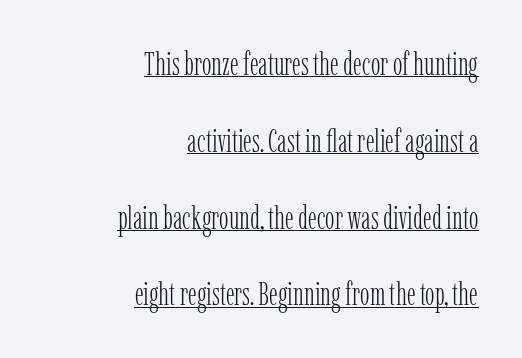
These glyphs show unthickened strokes, regular width or finer. This is roman type, the default non-slanted kind. The face used here appears with an underline applied. Tracking here is standard; glyphs follow each other at the usual distance. Right-aligned paragraph, ragged on the left.
